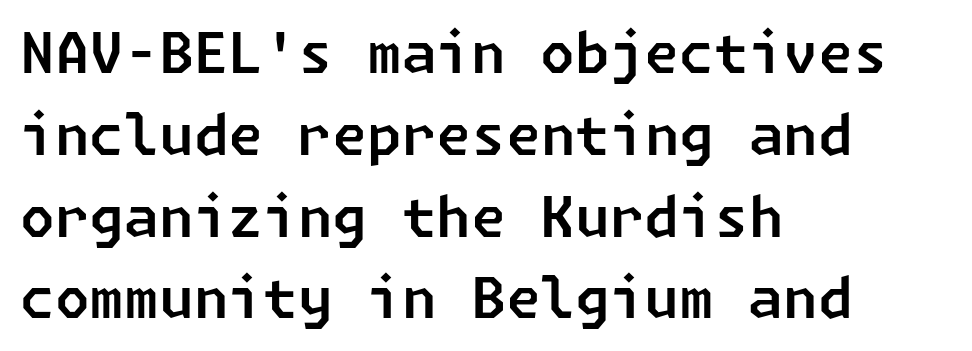
The image shows 56 px sans-serif type; set left-aligned, normal line spacing (1.46x), normal letter spacing, not underlined; low stroke contrast and a medium x-height.
